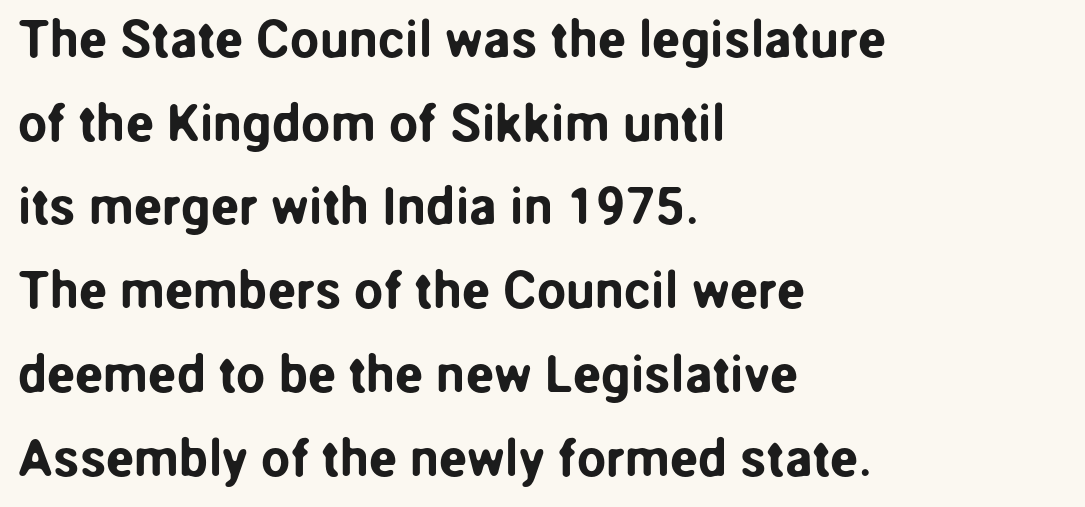
The image shows 52 px sans-serif type, upright; set left-aligned, normal line spacing (1.61x), normal letter spacing, not underlined; low stroke contrast and a medium x-height.
